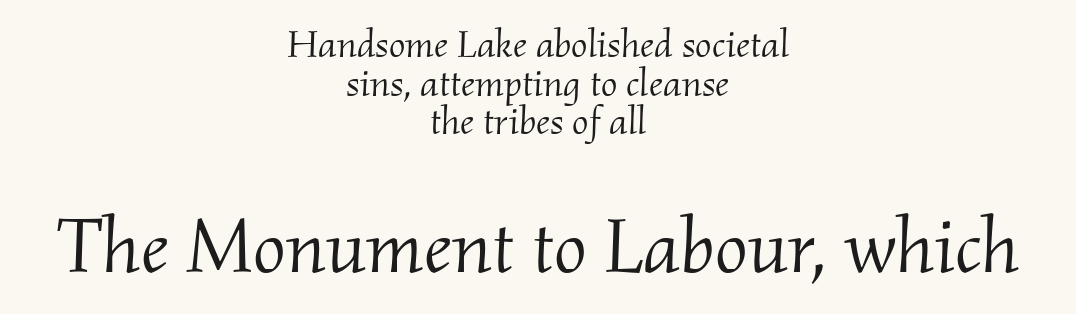
Q: Is the text bold? A: No.
Q: Is the text italic (slanted)? A: Yes, it leans right by about 2 degrees.
Q: Is the typeface a serif or a sans-serif typeface? A: Serif.
Q: Is the text underlined? A: No.
Q: How is the paragraph aligned? A: Centered.
Q: Is the spacing between letters normal or unusually wide? A: Normal.
Q: Is the spacing between lines tight, normal or loose? A: Tight.
Q: Which block of text is set in a larger size, the first (top) or the second (bottom)? A: The second (bottom) one.
Q: Width (condensed, normal, or wide)? A: Normal.
Q: Stroke contrast? A: Medium.
Q: x-height? A: Small.
Q: Monospaced? A: No.
